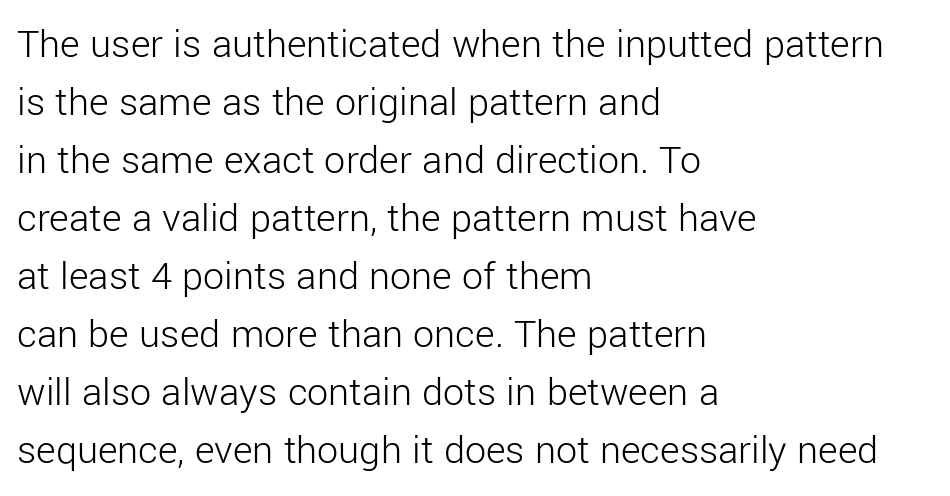
Q: Is the text bold? A: No.
Q: Is the text italic (slanted)? A: No, it is upright.
Q: Is the typeface a serif or a sans-serif typeface? A: Sans-serif.
Q: Is the text underlined? A: No.
Q: How is the paragraph aligned? A: Left-aligned.
Q: Is the spacing between letters normal or unusually wide? A: Normal.
Q: Is the spacing between lines tight, normal or loose? A: Normal.
Q: Width (condensed, normal, or wide)? A: Normal.
Q: Stroke contrast? A: Low.
Q: x-height? A: Medium.
Q: Monospaced? A: No.
